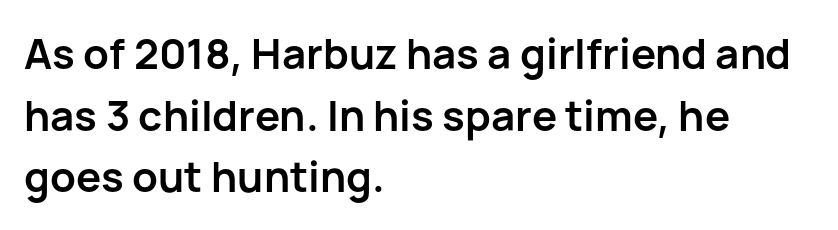
The image shows 42 px semibold sans-serif type, upright; set left-aligned, normal line spacing (1.47x), normal letter spacing, not underlined; low stroke contrast and a medium x-height.
